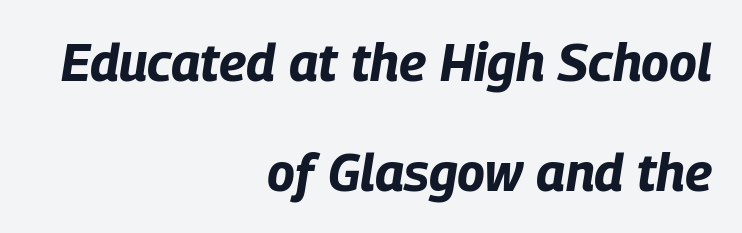
Q: Is the text bold? A: Yes.
Q: Is the text italic (slanted)? A: Yes, it leans right by about 9 degrees.
Q: Is the text underlined? A: No.
Q: How is the paragraph aligned? A: Right-aligned.
Q: Is the spacing between letters normal or unusually wide? A: Normal.
Q: Is the spacing between lines tight, normal or loose? A: Loose.
Q: Width (condensed, normal, or wide)? A: Condensed.
Q: Stroke contrast? A: Low.
Q: x-height? A: Large.
Q: Monospaced? A: No.
